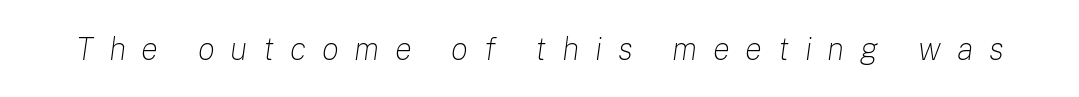
Q: Is the text bold? A: No.
Q: Is the text italic (slanted)? A: Yes, it leans right by about 8 degrees.
Q: Is the text underlined? A: No.
Q: Is the spacing between letters normal or unusually wide? A: Unusually wide.
Q: Width (condensed, normal, or wide)? A: Normal.
Q: Stroke contrast? A: Low.
Q: x-height? A: Medium.
Q: Monospaced? A: No.
